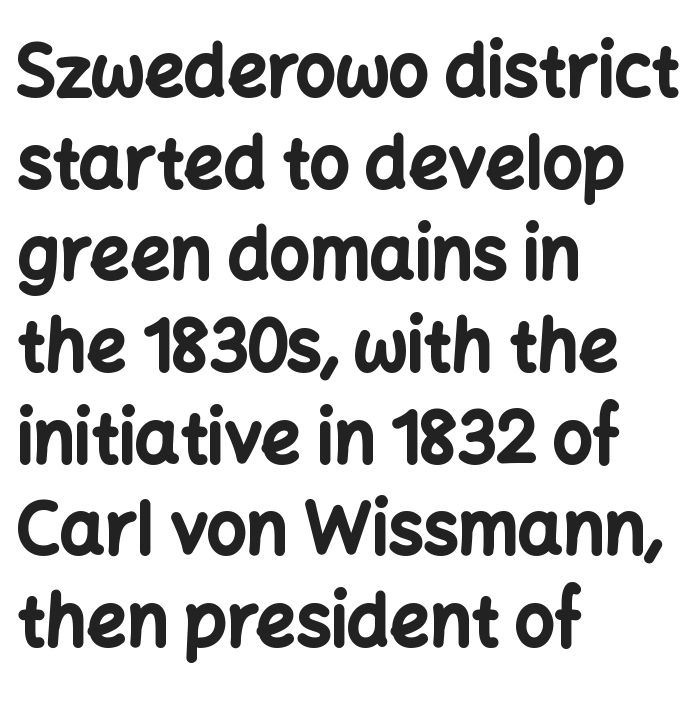
The type family on display is of the sans-serif kind. Its strokes are broad and dark, the hallmark of bold type. The passage shown stacks its lines at a standard gap. Tracking here is standard; glyphs follow each other at the usual distance. The words here are not underlined.
